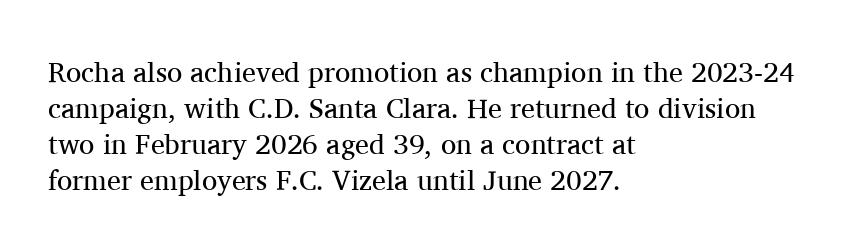
{"serif": "yes", "italic": "no", "bold": "no", "weight": "regular", "width": "normal", "stroke_contrast": "medium", "x_height": "medium", "monospaced": "no", "underline": "no", "align": "left", "line_spacing": "normal", "line_spacing_ratio": 1.29, "letter_spacing": "normal", "letter_spacing_em": 0.0, "glyph_px": 28}
